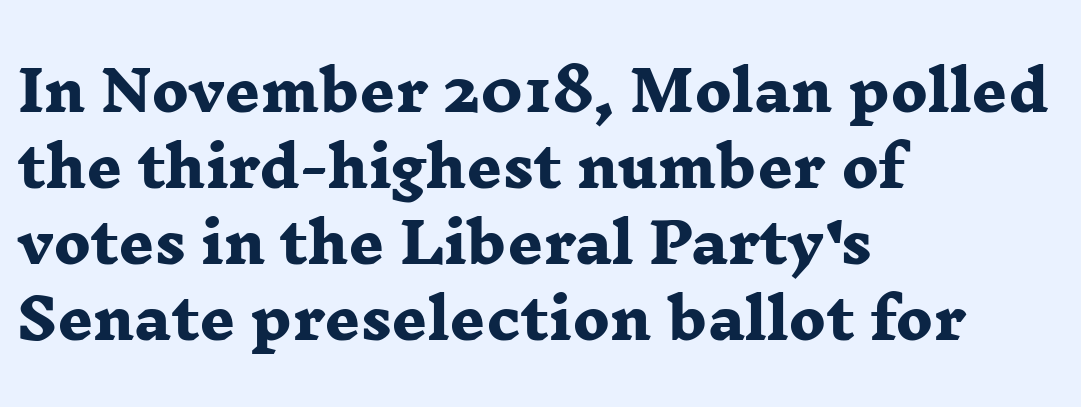
The letters advance in unequal steps, a hallmark of proportional type. To sum up the face: it has serifs. The space between consecutive lines is moderate. Typesetter's note: full bold, strokes at maximum text heaviness. Honestly, there is no underline to notice here at all. Each line starts at the same left margin while the right side varies.
